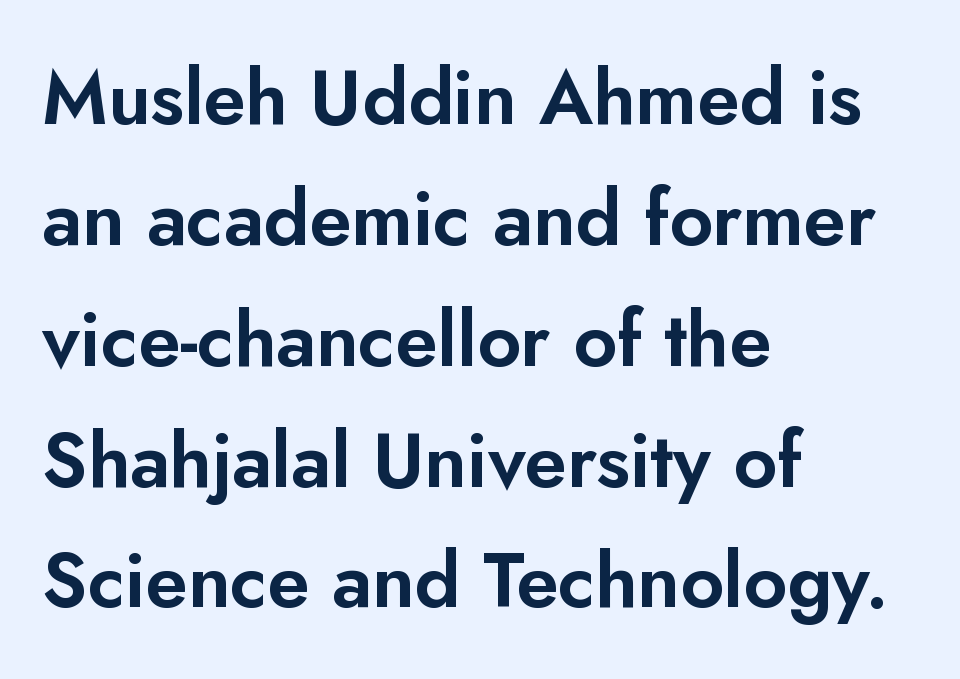
Q: Is the text italic (slanted)? A: No, it is upright.
Q: Is the typeface a serif or a sans-serif typeface? A: Sans-serif.
Q: Is the text underlined? A: No.
Q: How is the paragraph aligned? A: Left-aligned.
Q: Is the spacing between letters normal or unusually wide? A: Normal.
Q: Is the spacing between lines tight, normal or loose? A: Normal.
Q: Width (condensed, normal, or wide)? A: Normal.
Q: Stroke contrast? A: Low.
Q: x-height? A: Small.
Q: Monospaced? A: No.
